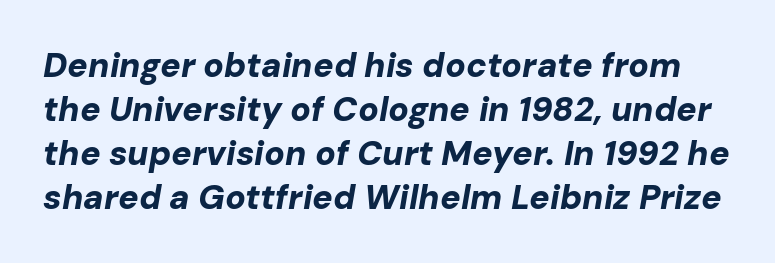
{"italic": "yes", "lean": "right", "slant_degrees": 10, "bold": "yes", "weight": "bold", "width": "normal", "stroke_contrast": "low", "x_height": "medium", "monospaced": "no", "underline": "no", "line_spacing": "normal", "line_spacing_ratio": 1.29, "letter_spacing": "normal", "letter_spacing_em": 0.0, "glyph_px": 34}
